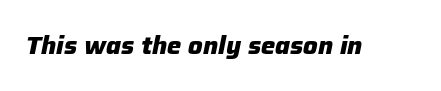
The face used here has the dense, thick strokes of a bold. The area under the type is left untouched. The rendering applies a slant to the glyphs. These lines keep a tight, regular rhythm from letter to letter.
